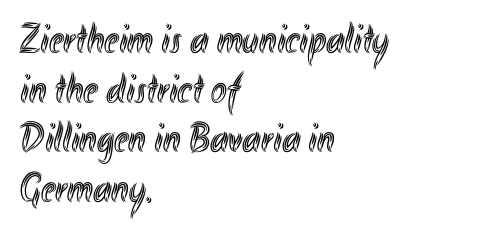
The image shows 42 px condensed type; set left-aligned, line spacing 1.18x, normal letter spacing, not underlined; a small x-height.
